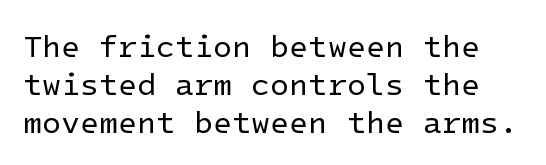
The image shows 31 px regular-weight sans-serif type, upright; set line spacing 1.22x, normal letter spacing, not underlined; low stroke contrast and a medium x-height.
